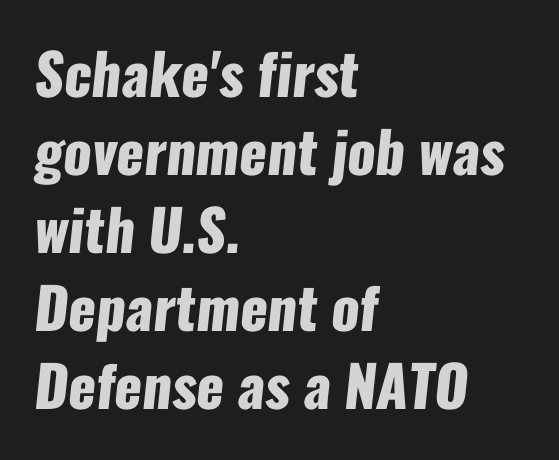
The image shows 57 px heavy, condensed sans-serif type; set left-aligned, normal line spacing (1.37x), normal letter spacing, not underlined; low stroke contrast and a medium x-height.
